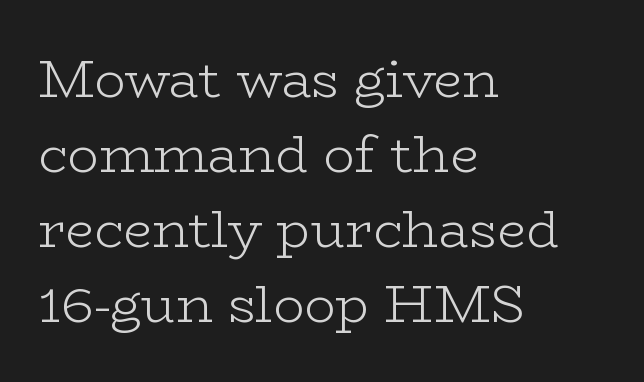
No chunkiness to these letters — they're not bold. Summary of vertical rhythm: regular, with standard interline spacing. These lines stack with their left ends in a neat column. Bare-footed words on every line. Is there any slant? The stems are plumb. This sample uses a serif face.
